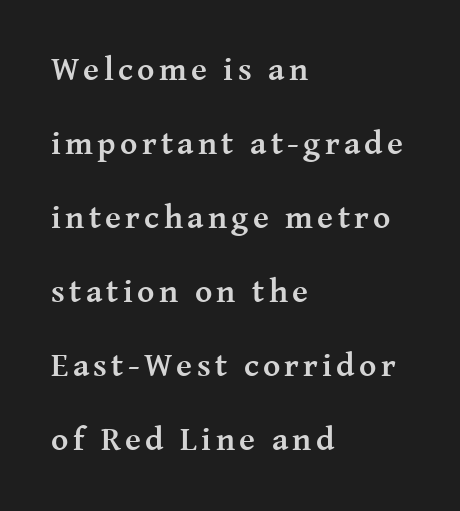
{"serif": "yes", "italic": "no", "bold": "yes", "weight": "semibold", "width": "normal", "stroke_contrast": "medium", "x_height": "medium", "monospaced": "no", "underline": "no", "align": "left", "line_spacing": "loose", "line_spacing_ratio": 2.24, "glyph_px": 33}
